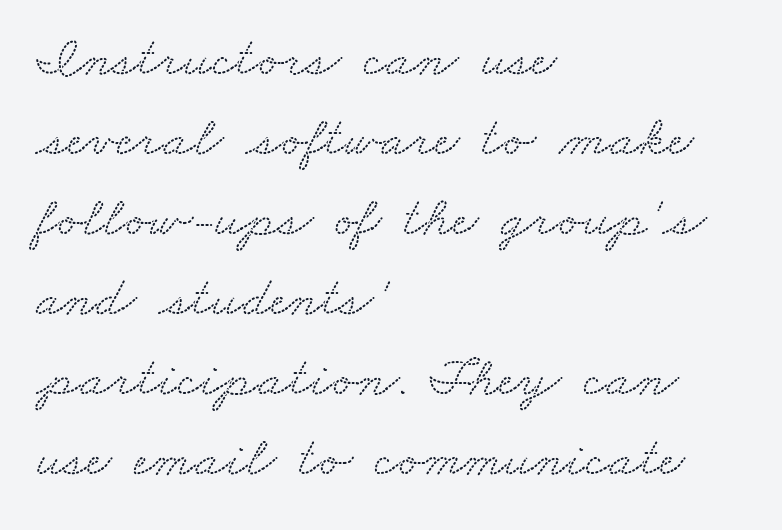
The image shows 56 px wide type; set left-aligned, normal line spacing (1.43x), normal letter spacing, not underlined; low stroke contrast and a small x-height.
